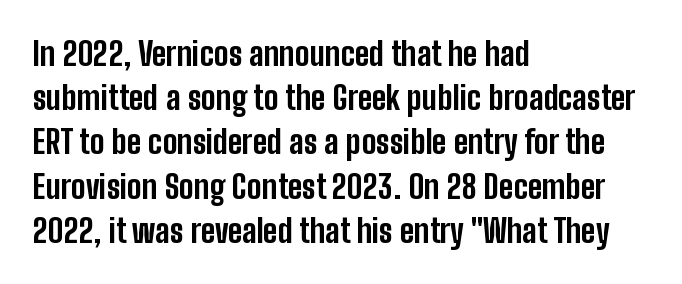
The image shows 33 px bold, condensed sans-serif type, upright; set left-aligned, normal line spacing (1.34x), normal letter spacing, not underlined; low stroke contrast and a medium x-height.
